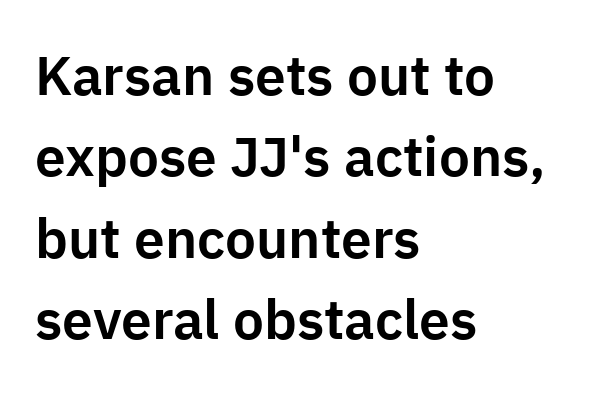
{"serif": "no", "italic": "no", "width": "normal", "stroke_contrast": "low", "x_height": "medium", "monospaced": "no", "underline": "no", "align": "left", "line_spacing": "normal", "line_spacing_ratio": 1.48, "letter_spacing": "normal", "letter_spacing_em": 0.0, "glyph_px": 55}
